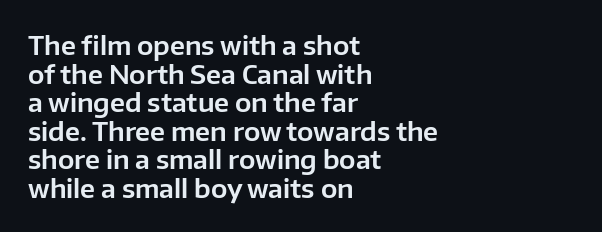
Compared with a centered layout, this one pins lines to the left instead. A bare baseline throughout the passage. Baseline-to-baseline distance is barely more than the letter height. Glyph-to-glyph distance matches everyday printed text. Quick note: not italic, upright.
